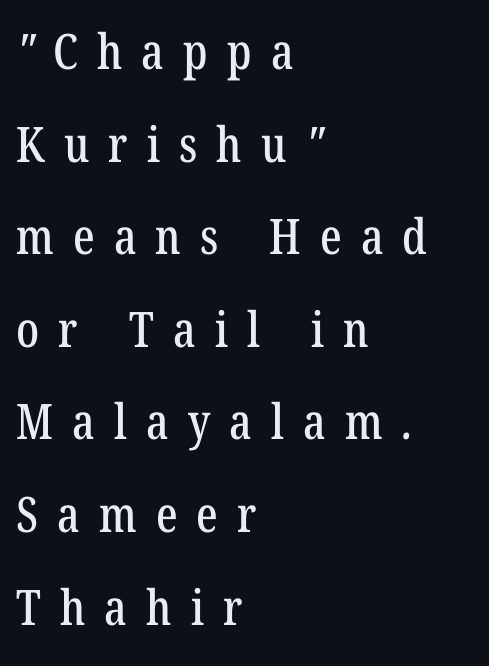
{"serif": "yes", "width": "condensed", "stroke_contrast": "low", "x_height": "medium", "monospaced": "no", "underline": "no", "align": "left", "line_spacing_ratio": 1.89, "letter_spacing": "wide", "letter_spacing_em": 0.39, "glyph_px": 49}
